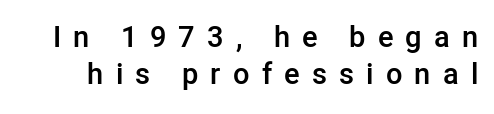
The image shows 29 px semibold sans-serif type, upright; set normal line spacing (1.29x), unusually wide letter spacing (+0.42 em), not underlined; low stroke contrast and a medium x-height.
